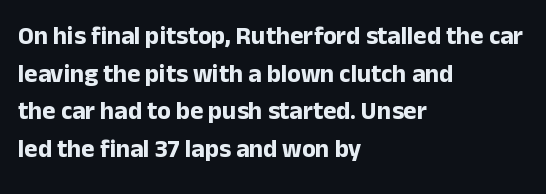
The image shows 25 px bold type, upright; set left-aligned, normal line spacing (1.51x), normal letter spacing, not underlined.
